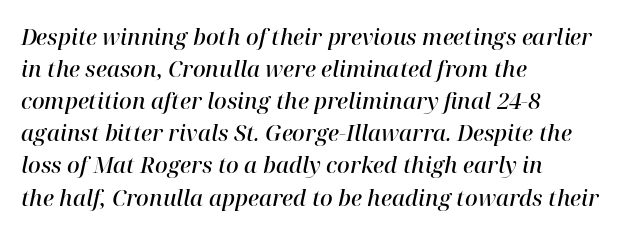
{"italic": "yes", "lean": "right", "slant_degrees": 12, "bold": "semi", "underline": "no", "align": "left", "line_spacing": "normal", "line_spacing_ratio": 1.46, "letter_spacing": "normal", "letter_spacing_em": 0.0, "glyph_px": 22}
